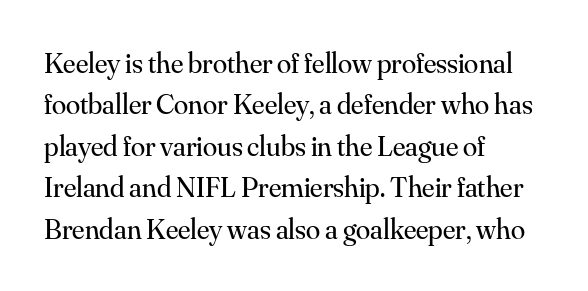
The image shows 29 px regular-weight serif type, upright; set left-aligned, normal line spacing (1.43x), normal letter spacing, not underlined; medium stroke contrast and a small x-height.
